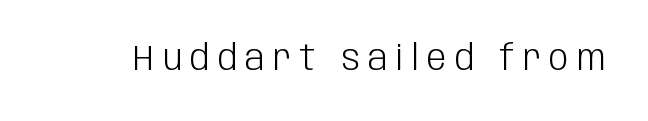
{"serif": "no", "italic": "no", "bold": "no", "weight": "light", "width": "condensed", "stroke_contrast": "low", "x_height": "large", "monospaced": "no", "underline": "no", "letter_spacing": "wide", "letter_spacing_em": 0.24, "glyph_px": 35}
